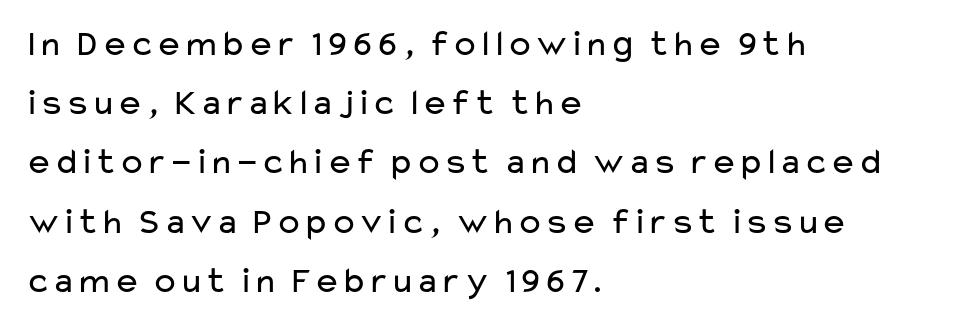
Q: Is the text bold? A: No.
Q: Is the text italic (slanted)? A: No, it is upright.
Q: Is the typeface a serif or a sans-serif typeface? A: Sans-serif.
Q: Is the text underlined? A: No.
Q: How is the paragraph aligned? A: Left-aligned.
Q: Is the spacing between letters normal or unusually wide? A: Normal.
Q: Is the spacing between lines tight, normal or loose? A: Normal.
Q: Width (condensed, normal, or wide)? A: Wide.
Q: Stroke contrast? A: Low.
Q: x-height? A: Medium.
Q: Monospaced? A: No.
